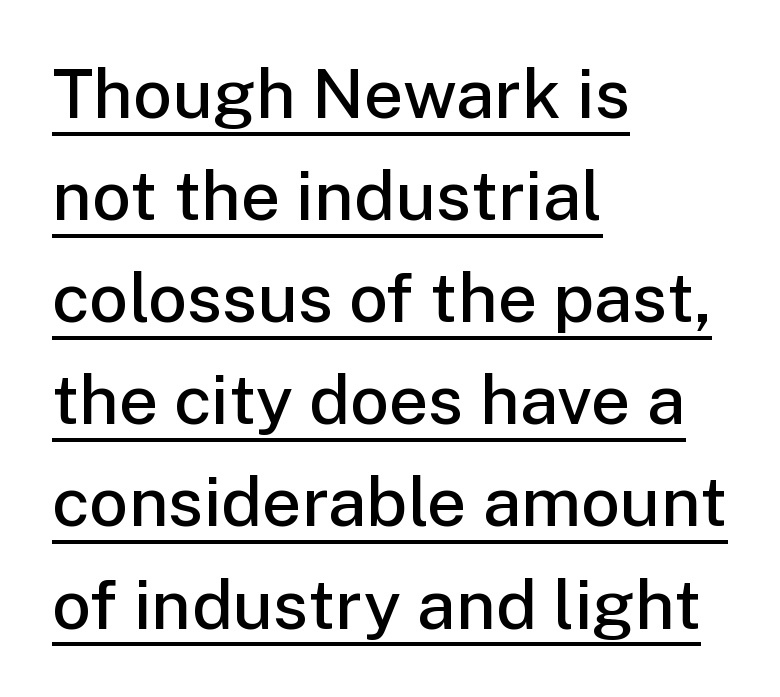
The rendered words wear a rule along their underside. Whoever set this chose a conventional vertical rhythm. Think of a printed novel: that variable character pitch is what you see here. Each word holds together tightly as a unit, with standard inter-letter gaps. Classification — sans serif.
